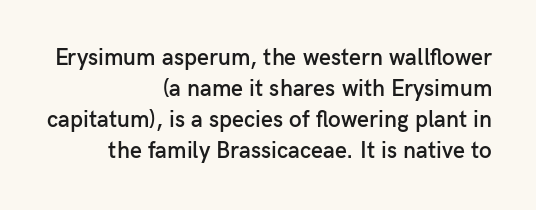
The area under the type is left untouched. Reading down the column, the eye jumps a familiar distance to each next line. Does the copy run flush right? Yes — the right margin is perfectly even. The font's upright variant was chosen for this text.
